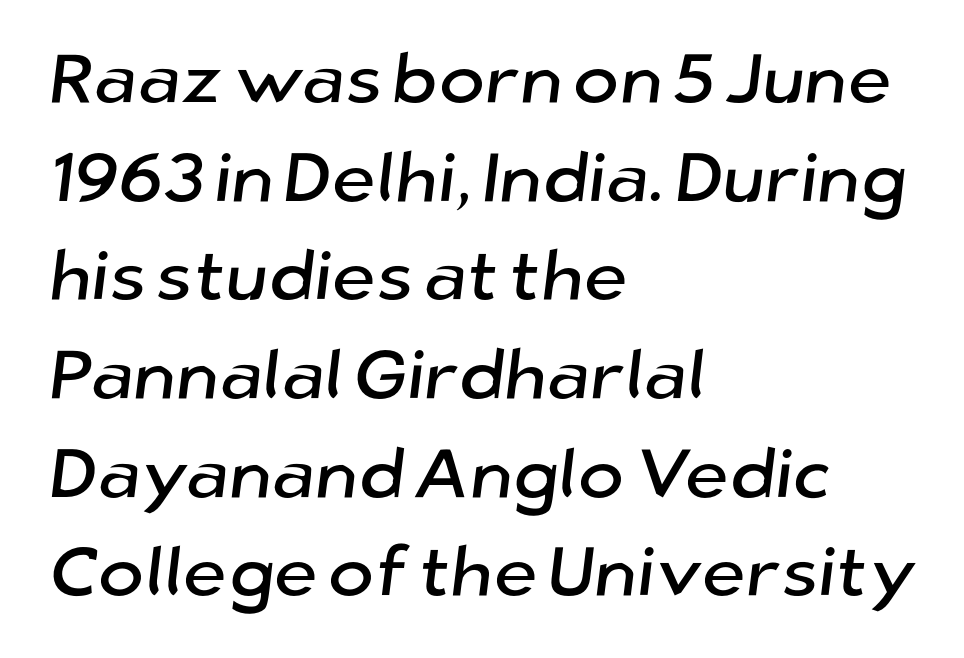
Typographically, this falls in the sans-serif category. Letters rest on an invisible, unmarked baseline. Here the glyphs are tracked normally, forming tight word shapes. Is there much room between lines? A standard amount, neither cramped nor airy. Typeset ragged right — the left edge is the straight one.
